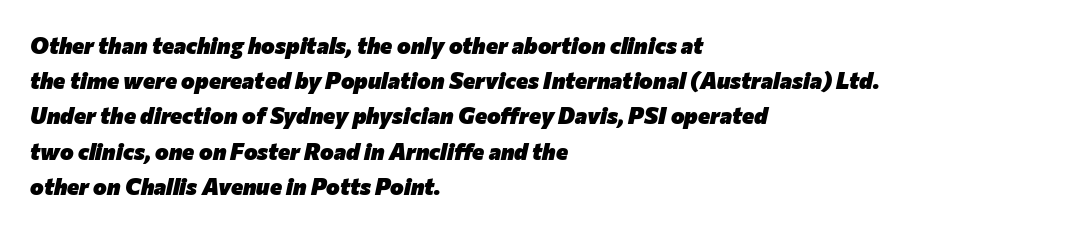
The image shows 23 px bold type, italic (leaning right); set left-aligned, normal line spacing (1.53x), normal letter spacing, not underlined.
